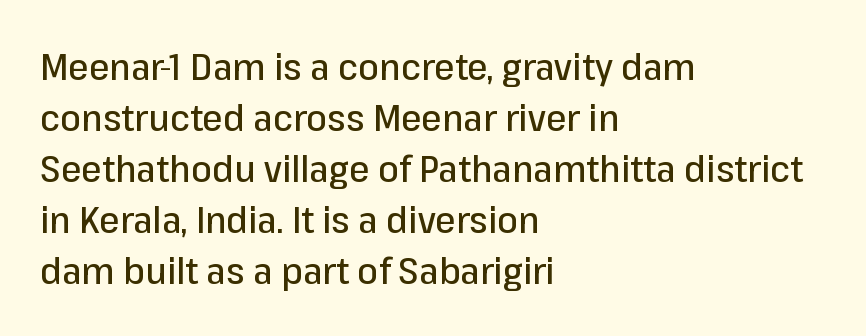
Q: Is the text italic (slanted)? A: No, it is upright.
Q: Is the typeface a serif or a sans-serif typeface? A: Sans-serif.
Q: Is the text underlined? A: No.
Q: How is the paragraph aligned? A: Left-aligned.
Q: Is the spacing between letters normal or unusually wide? A: Normal.
Q: Is the spacing between lines tight, normal or loose? A: Normal.
Q: Width (condensed, normal, or wide)? A: Normal.
Q: Stroke contrast? A: Low.
Q: x-height? A: Medium.
Q: Monospaced? A: No.
